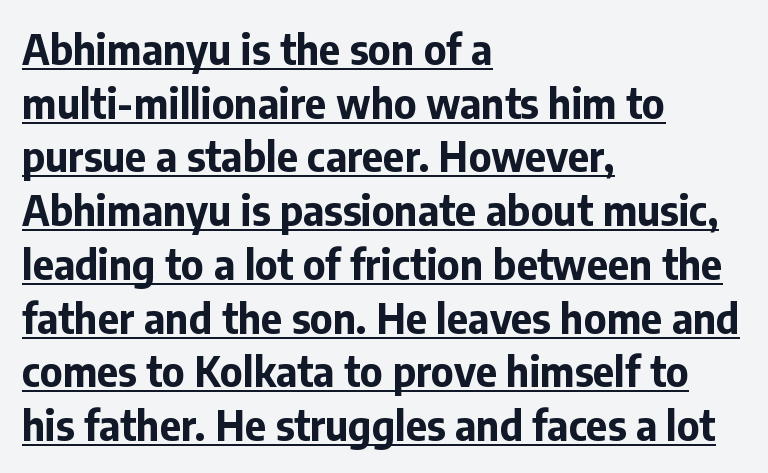
Q: Is the text bold? A: Yes.
Q: Is the text italic (slanted)? A: No, it is upright.
Q: Is the typeface a serif or a sans-serif typeface? A: Sans-serif.
Q: Is the text underlined? A: Yes.
Q: How is the paragraph aligned? A: Left-aligned.
Q: Is the spacing between letters normal or unusually wide? A: Normal.
Q: Is the spacing between lines tight, normal or loose? A: Normal.
Q: Width (condensed, normal, or wide)? A: Normal.
Q: Stroke contrast? A: Low.
Q: x-height? A: Medium.
Q: Monospaced? A: No.
